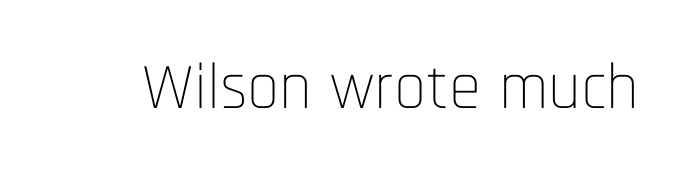
The image shows 65 px thin, condensed sans-serif type, upright; set normal letter spacing, not underlined; low stroke contrast and a large x-height.
